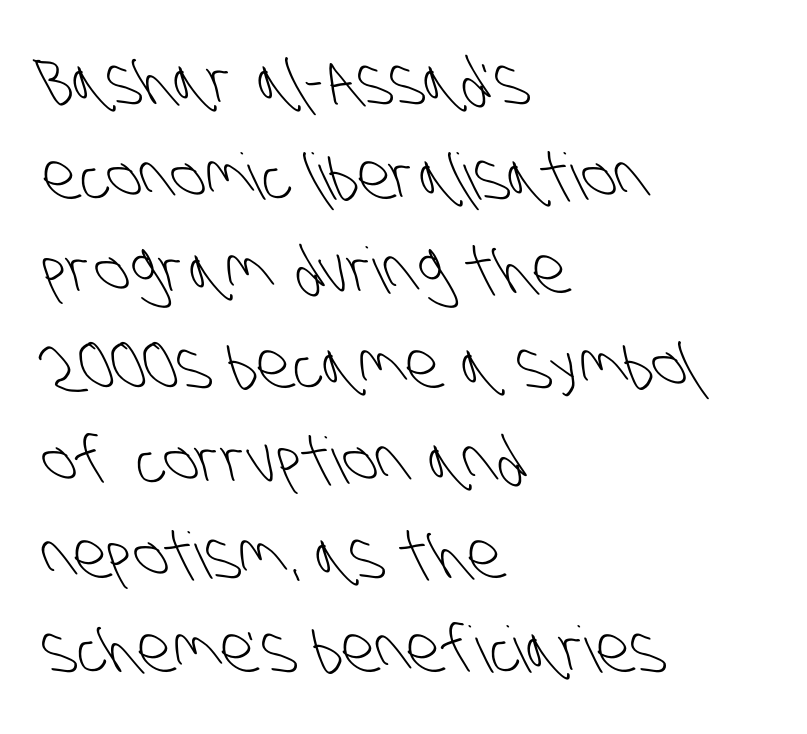
The image shows 64 px light, condensed sans-serif type; set left-aligned, normal line spacing (1.48x), normal letter spacing, not underlined; low stroke contrast and a large x-height.
